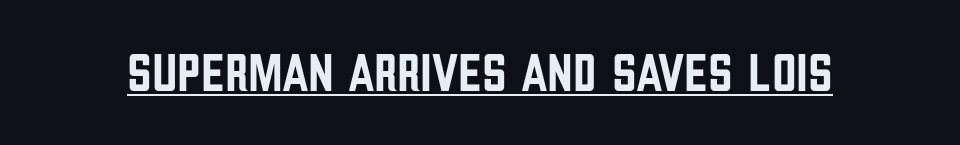
The image shows 54 px condensed sans-serif type, upright; set normal letter spacing, underlined; low stroke contrast and a large x-height.
